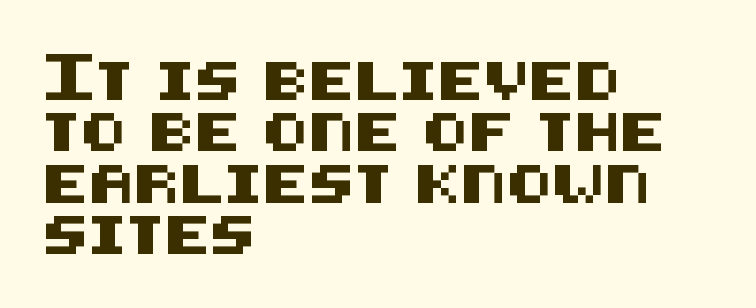
{"serif": "no", "italic": "no", "width": "normal", "stroke_contrast": "medium", "x_height": "large", "underline": "no", "align": "left", "line_spacing": "normal", "line_spacing_ratio": 1.35, "letter_spacing": "normal", "letter_spacing_em": 0.0, "glyph_px": 38}
